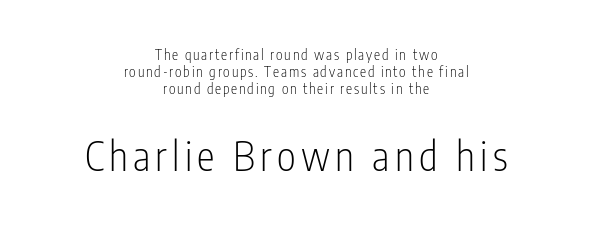
Q: Is the text bold? A: No.
Q: Is the text italic (slanted)? A: No, it is upright.
Q: Is the typeface a serif or a sans-serif typeface? A: Sans-serif.
Q: Is the text underlined? A: No.
Q: How is the paragraph aligned? A: Centered.
Q: Which block of text is set in a larger size, the first (top) or the second (bottom)? A: The second (bottom) one.
Q: Width (condensed, normal, or wide)? A: Condensed.
Q: Stroke contrast? A: Low.
Q: x-height? A: Medium.
Q: Monospaced? A: No.
